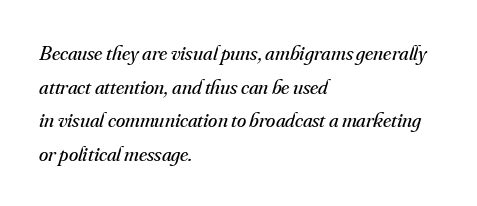
{"italic": "yes", "lean": "right", "slant_degrees": 16, "bold": "no", "underline": "no", "align": "left", "line_spacing": "normal", "line_spacing_ratio": 1.6, "letter_spacing": "normal", "letter_spacing_em": 0.0, "glyph_px": 21}
